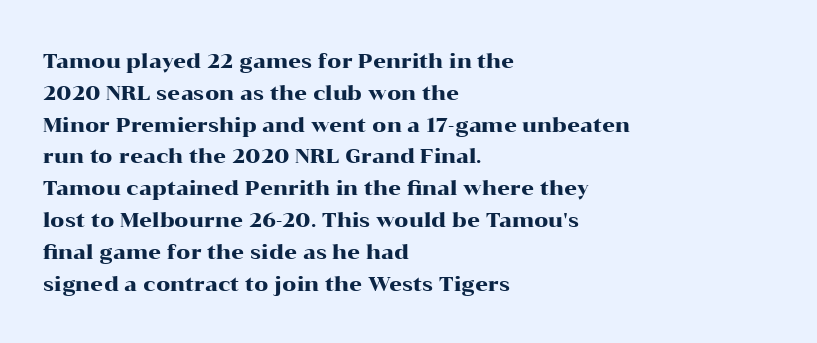
{"italic": "no", "underline": "no", "align": "left", "line_spacing": "normal", "line_spacing_ratio": 1.59, "letter_spacing": "normal", "letter_spacing_em": 0.0, "glyph_px": 20}
